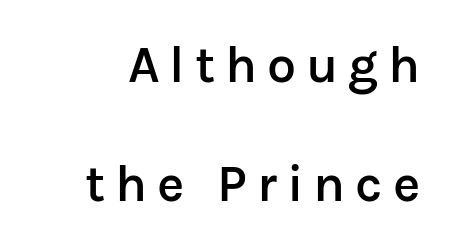
The image shows 52 px semibold sans-serif type, upright; set loose line spacing (2.28x), not underlined; low stroke contrast and a medium x-height.
